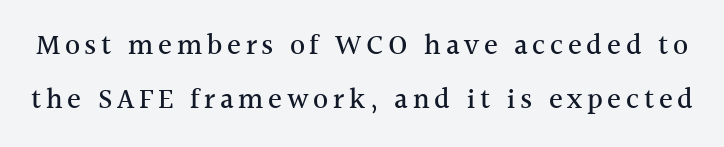
The image shows 29 px serif type, upright; set line spacing 1.85x, not underlined; a medium x-height.
